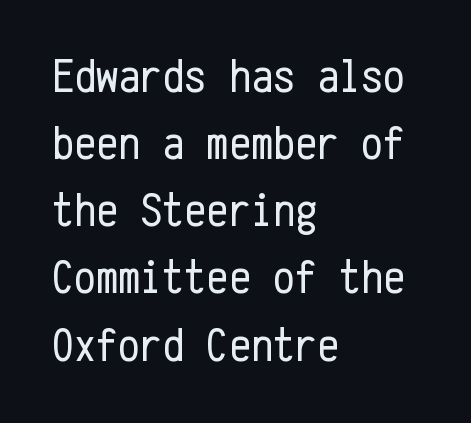
The image shows 49 px regular-weight, condensed sans-serif type, upright, monospaced; set left-aligned, normal line spacing (1.37x), normal letter spacing, not underlined; low stroke contrast and a medium x-height.
